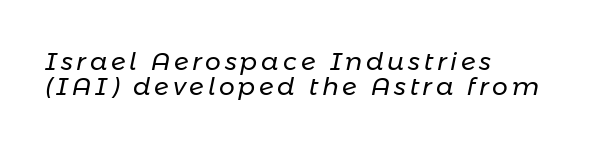
The image shows 25 px text type, italic (leaning right); set left-aligned, tight line spacing (1.0x), not underlined.
